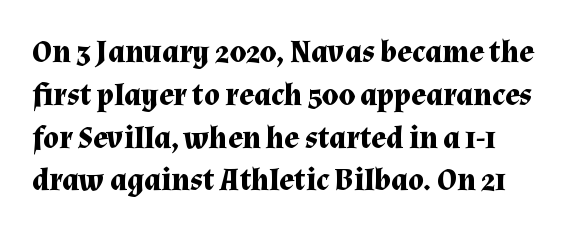
The image shows 31 px bold serif type, upright; set normal line spacing (1.38x), normal letter spacing, not underlined; medium stroke contrast and a medium x-height.
